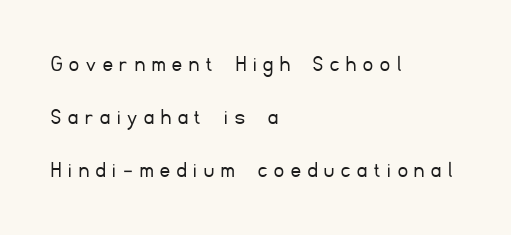
The image shows 24 px text type, upright; set left-aligned, loose line spacing (2.21x), unusually wide letter spacing (+0.29 em), not underlined.
